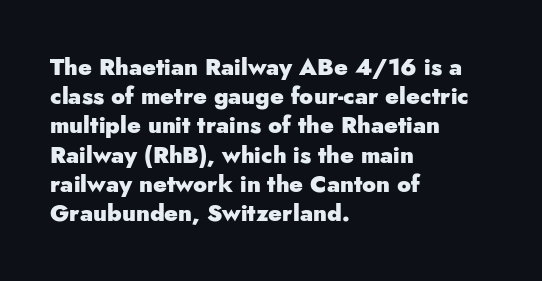
The image shows 23 px bold type, upright; set left-aligned, normal line spacing (1.27x), normal letter spacing, not underlined.
